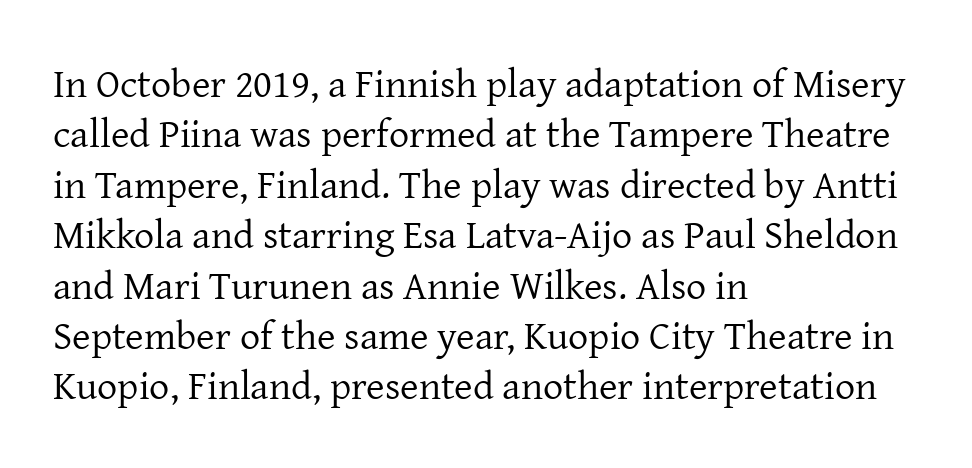
A normal amount of white space separates one row of letters from the next. This is serif lettering, the kind often seen in printed books. It's the straight-up-and-down kind of type. The glyphs are unaccompanied by any horizontal stroke below them. Students, note that the glyphs here touch the page at normal intervals. Stem width sits at or under what a default text font uses.
